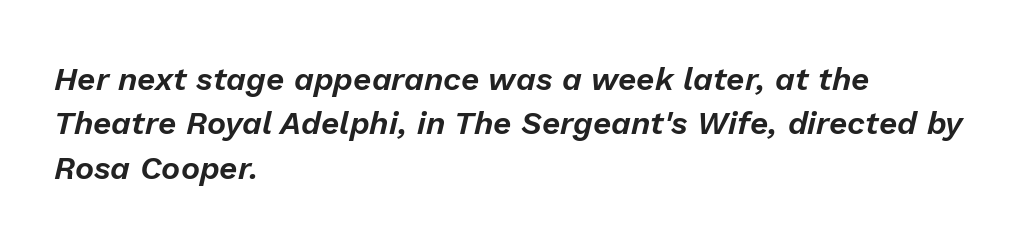
{"italic": "yes", "lean": "right", "slant_degrees": 13, "width": "normal", "stroke_contrast": "low", "x_height": "medium", "monospaced": "no", "underline": "no", "align": "left", "line_spacing": "normal", "line_spacing_ratio": 1.39, "letter_spacing": "normal", "letter_spacing_em": 0.0, "glyph_px": 32}
